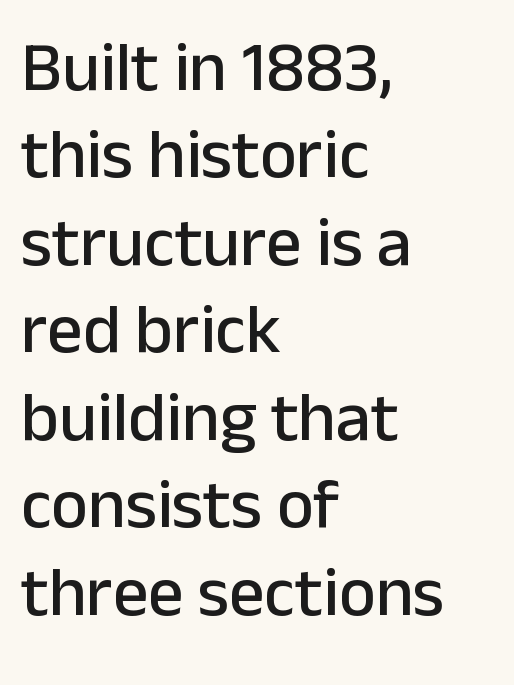
This rendering employs a face without finishing strokes, i.e., a sans-serif. This sample has the flowing, uneven cadence of proportional lettering. Notice how the passage keeps a crisp vertical edge on the left only. The face used here is rendered with its standard letterfit. Just letters on the line, the space beneath them empty. The axis of the letterforms is exactly vertical.
